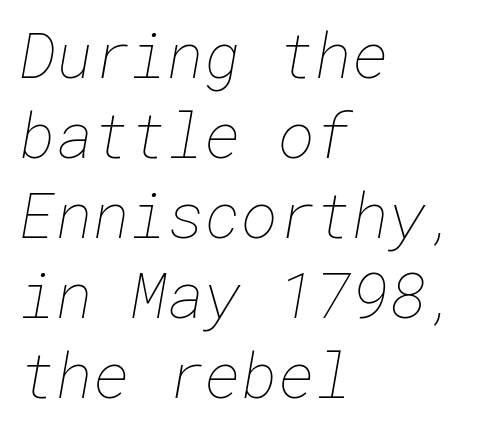
{"bold": "no", "weight": "thin", "width": "normal", "stroke_contrast": "low", "x_height": "medium", "underline": "no", "align": "left", "line_spacing": "normal", "line_spacing_ratio": 1.27, "letter_spacing": "normal", "letter_spacing_em": 0.0, "glyph_px": 63}
